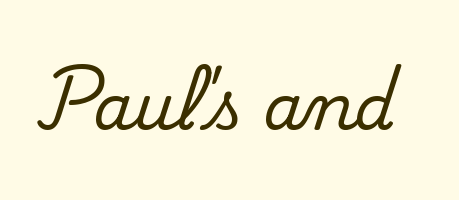
The image shows 63 px serif type; set normal letter spacing, not underlined; medium stroke contrast and a small x-height.
